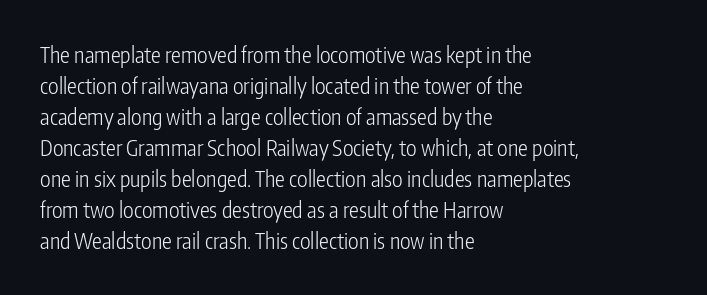
{"italic": "no", "bold": "no", "underline": "no", "align": "left", "line_spacing": "normal", "line_spacing_ratio": 1.41, "letter_spacing": "normal", "letter_spacing_em": 0.0, "glyph_px": 22}
